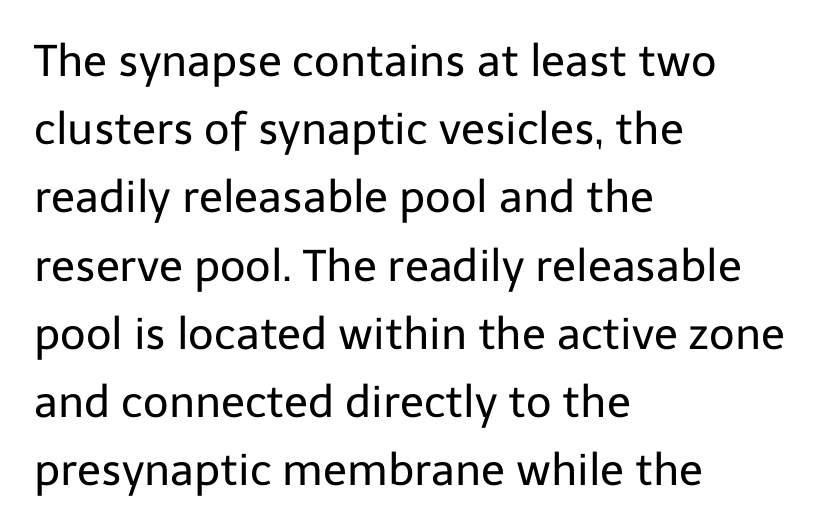
The type family on display is of the sans-serif kind. Honestly, there is no underline to notice here at all. Looks like regular typesetting: each glyph gets only the width it needs. The lettering stays uniformly vertical, giving the passage a roman look. What's the leading like? Ordinary, nothing unusual.
